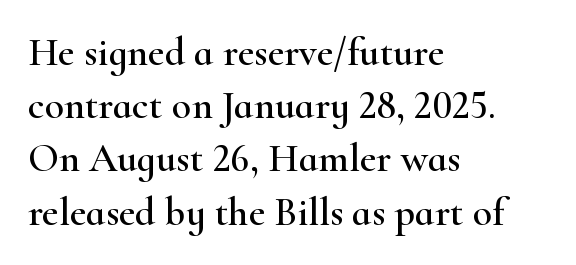
The image shows 40 px wide serif type, upright; set left-aligned, normal line spacing (1.33x), normal letter spacing, not underlined; high stroke contrast and a small x-height.
